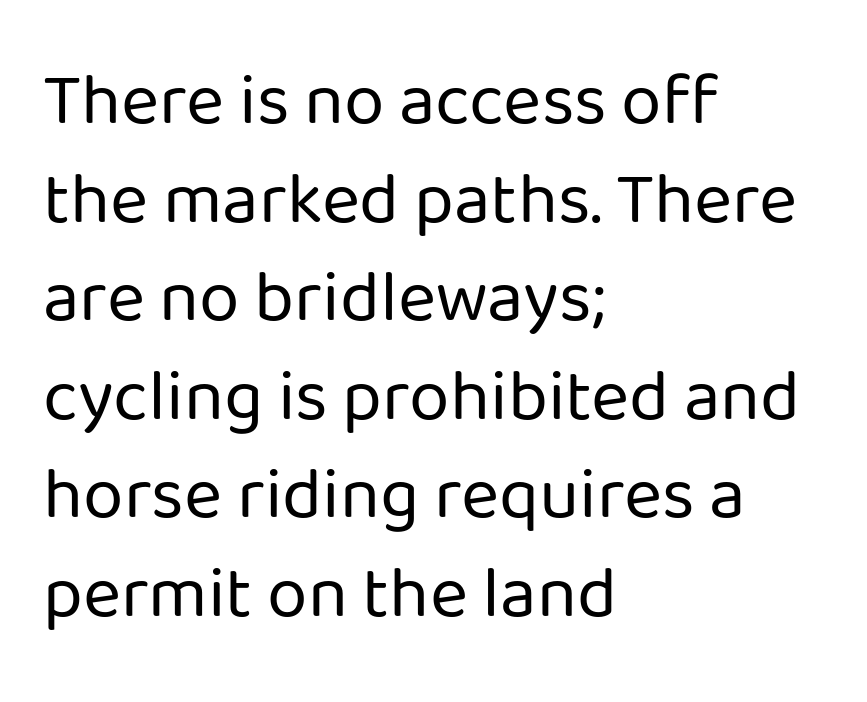
Q: Is the text bold? A: No.
Q: Is the text italic (slanted)? A: No, it is upright.
Q: Is the typeface a serif or a sans-serif typeface? A: Sans-serif.
Q: Is the text underlined? A: No.
Q: How is the paragraph aligned? A: Left-aligned.
Q: Is the spacing between letters normal or unusually wide? A: Normal.
Q: Is the spacing between lines tight, normal or loose? A: Normal.
Q: Width (condensed, normal, or wide)? A: Normal.
Q: Stroke contrast? A: Low.
Q: x-height? A: Medium.
Q: Monospaced? A: No.
